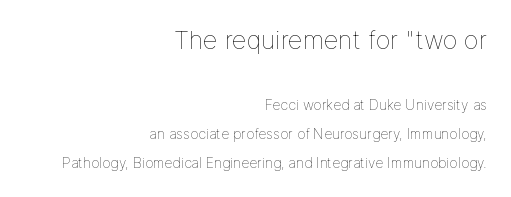
The image shows 25 px text type, upright; set right-aligned, loose line spacing (2.08x), normal letter spacing, not underlined; the first (top) block is 1.79x larger.
